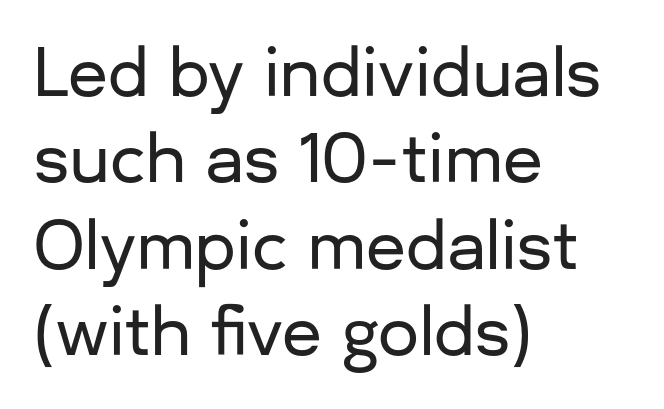
{"serif": "no", "italic": "no", "width": "normal", "stroke_contrast": "low", "x_height": "medium", "monospaced": "no", "underline": "no", "align": "left", "line_spacing": "normal", "line_spacing_ratio": 1.33, "letter_spacing": "normal", "letter_spacing_em": 0.0, "glyph_px": 65}
